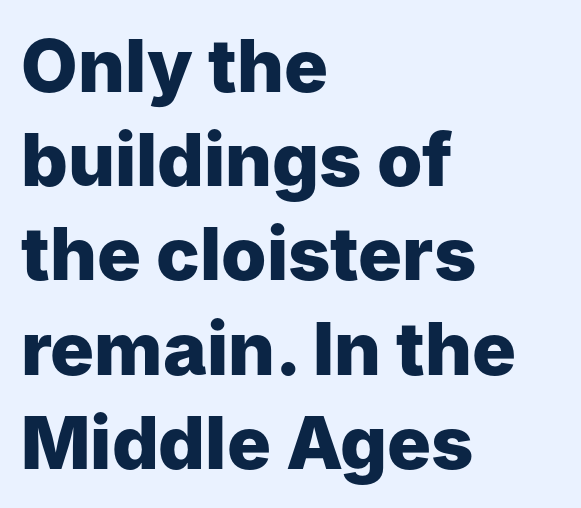
{"serif": "no", "italic": "no", "bold": "yes", "weight": "heavy", "width": "normal", "stroke_contrast": "low", "x_height": "medium", "monospaced": "no", "underline": "no", "align": "left", "line_spacing": "normal", "line_spacing_ratio": 1.29, "letter_spacing": "normal", "letter_spacing_em": 0.0, "glyph_px": 73}
